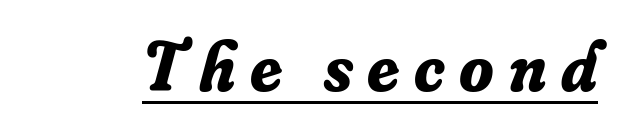
Q: Is the text bold? A: Yes.
Q: Is the text italic (slanted)? A: Yes, it leans right by about 16 degrees.
Q: Is the typeface a serif or a sans-serif typeface? A: Serif.
Q: Is the text underlined? A: Yes.
Q: Is the spacing between letters normal or unusually wide? A: Unusually wide.
Q: Width (condensed, normal, or wide)? A: Normal.
Q: Stroke contrast? A: Low.
Q: x-height? A: Small.
Q: Monospaced? A: No.
